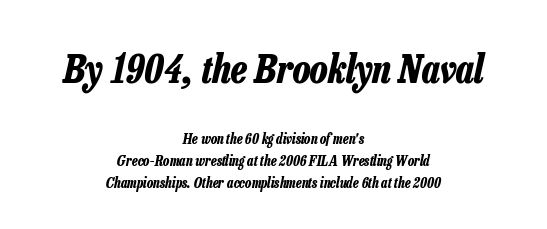
{"italic": "yes", "lean": "right", "slant_degrees": 13, "bold": "yes", "weight": "bold", "width": "condensed", "stroke_contrast": "low", "x_height": "medium", "monospaced": "no", "underline": "no", "align": "center", "line_spacing": "normal", "line_spacing_ratio": 1.57, "letter_spacing": "normal", "letter_spacing_em": 0.0, "larger_block": "first", "size_ratio": 2.79, "glyph_px": 39}
